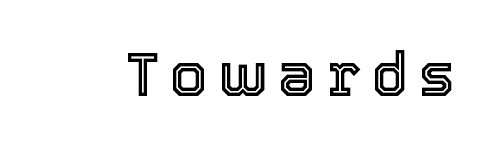
Q: Is the text italic (slanted)? A: No, it is upright.
Q: Is the text underlined? A: No.
Q: Width (condensed, normal, or wide)? A: Normal.
Q: x-height? A: Medium.
Q: Monospaced? A: No.
